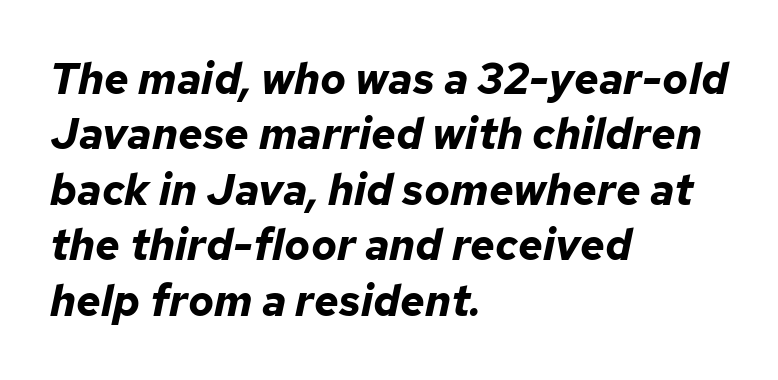
Horizontal bands of white between lines are of average thickness. Is the letter spacing exaggerated? No — it looks like the ordinary default. Line beginnings align vertically; line endings do not. The text carries the slant typical of an italic or oblique font.
